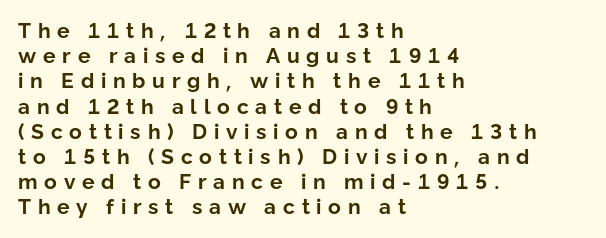
Bold? Absolutely — the strokes are thick and heavy. Each word looks stretched out because of the extra space between its letters. Bare-footed words on every line. Do the letters lean? They stand straight. Notice how the passage keeps a crisp vertical edge on the left only.
